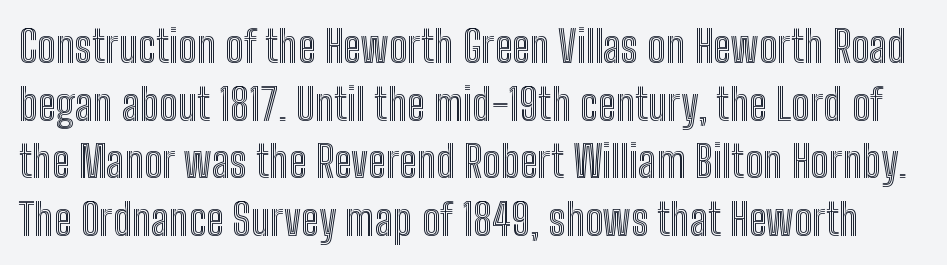
The string is rendered with underlining switched off. Looks like regular typesetting: each glyph gets only the width it needs. What's the leading like? Ordinary, nothing unusual. Words appear dense and cohesive because spacing is normal. Notice how the stems are strictly vertical — no italics here.
